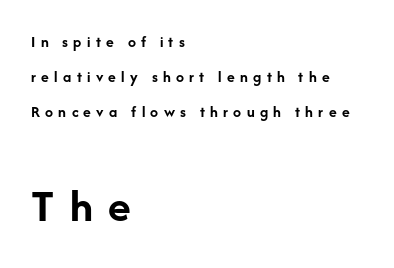
The image shows 47 px semibold sans-serif type, upright; set left-aligned, loose line spacing (2.19x), unusually wide letter spacing (+0.33 em), not underlined; the second (bottom) block is 2.94x larger; low stroke contrast and a medium x-height.
